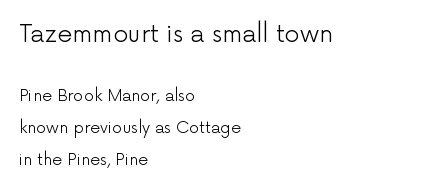
The letterforms sit shoulder to shoulder at normal distance. Of the two passages, the one on top uses the larger point size. Vertically, the passage feels expansive, rows floating well apart. Anything drawn beneath the words? Only blank space. This is the regular roman posture of the typeface. The typesetter chose a ragged-right arrangement here.
